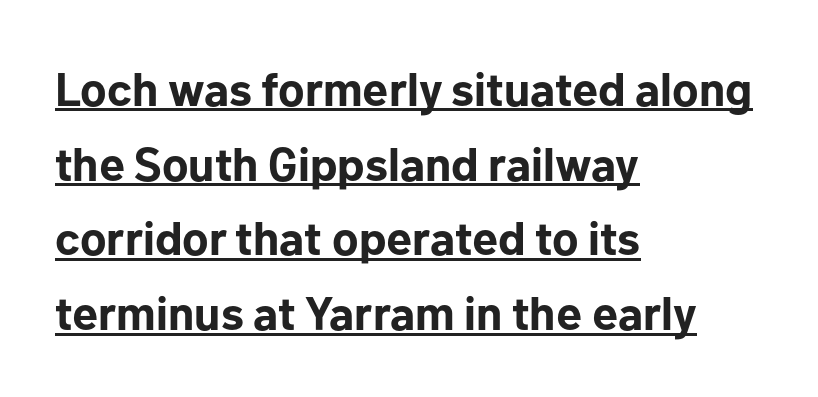
The image shows 47 px bold sans-serif type, upright; set left-aligned, normal line spacing (1.59x), normal letter spacing, underlined; low stroke contrast and a medium x-height.
